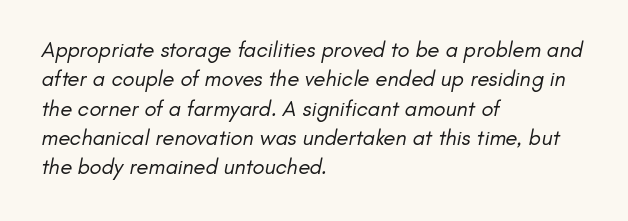
{"bold": "no", "underline": "no", "align": "left", "line_spacing": "normal", "line_spacing_ratio": 1.33, "letter_spacing": "normal", "letter_spacing_em": 0.0, "glyph_px": 22}
